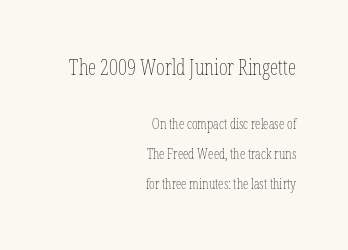
Q: Is the text bold? A: No.
Q: Is the text italic (slanted)? A: No, it is upright.
Q: Is the text underlined? A: No.
Q: How is the paragraph aligned? A: Right-aligned.
Q: Is the spacing between letters normal or unusually wide? A: Normal.
Q: Is the spacing between lines tight, normal or loose? A: Loose.
Q: Which block of text is set in a larger size, the first (top) or the second (bottom)? A: The first (top) one.
